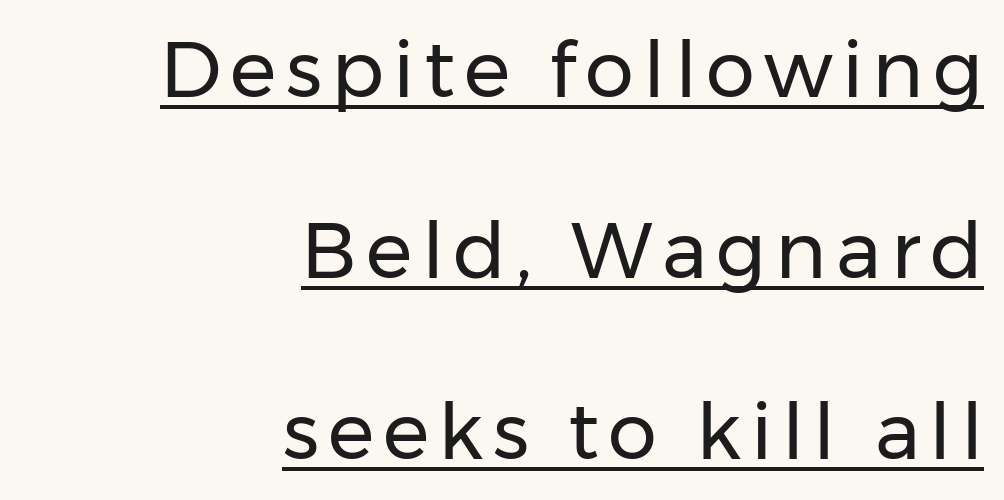
{"serif": "no", "italic": "no", "bold": "no", "weight": "regular", "width": "normal", "stroke_contrast": "low", "x_height": "medium", "monospaced": "no", "underline": "yes", "align": "right", "line_spacing": "loose", "line_spacing_ratio": 2.32, "glyph_px": 78}
